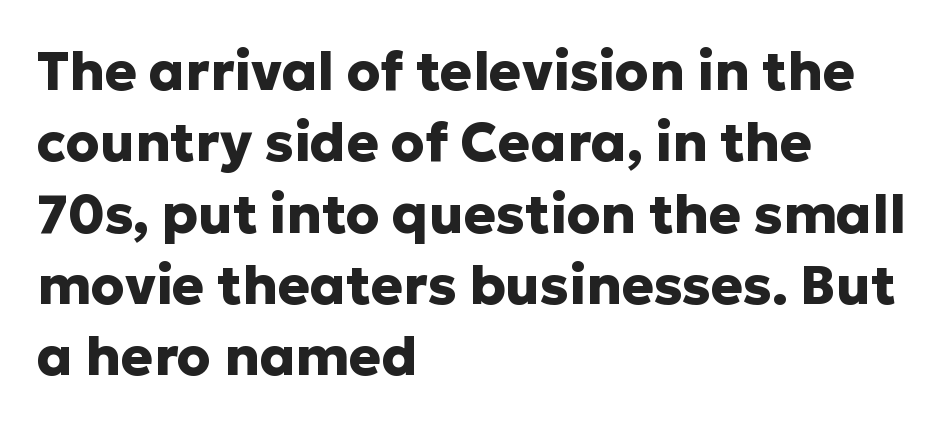
Spacing between characters is what you'd get straight out of the box. Upright lettering throughout. Honestly, there is no underline to notice here at all. If you drew a ruler down the left edge, every line would touch it. Does the type have serifs? No, each stem ends abruptly.
